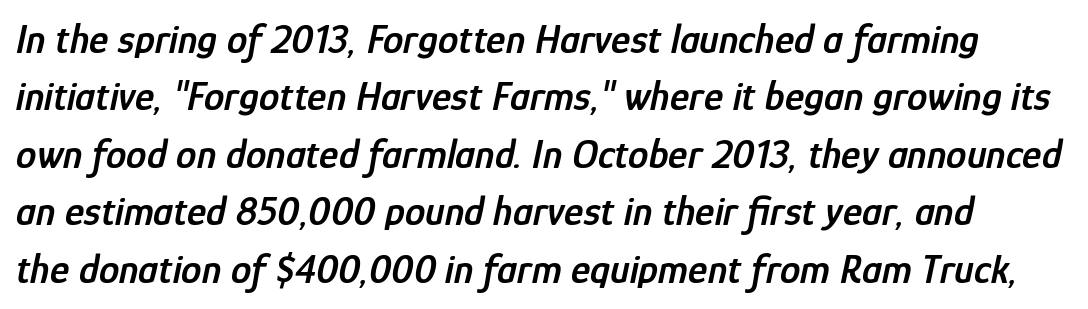
Q: Is the text bold? A: Semi-bold.
Q: Is the text italic (slanted)? A: Yes, it leans right by about 12 degrees.
Q: Is the text underlined? A: No.
Q: Is the spacing between letters normal or unusually wide? A: Normal.
Q: Is the spacing between lines tight, normal or loose? A: Normal.
Q: Width (condensed, normal, or wide)? A: Condensed.
Q: Stroke contrast? A: Low.
Q: x-height? A: Medium.
Q: Monospaced? A: No.
